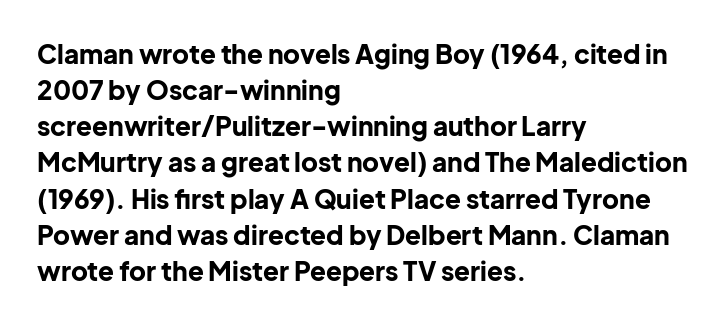
{"italic": "no", "bold": "yes", "underline": "no", "align": "left", "line_spacing": "normal", "line_spacing_ratio": 1.39, "letter_spacing": "normal", "letter_spacing_em": 0.0, "glyph_px": 26}
